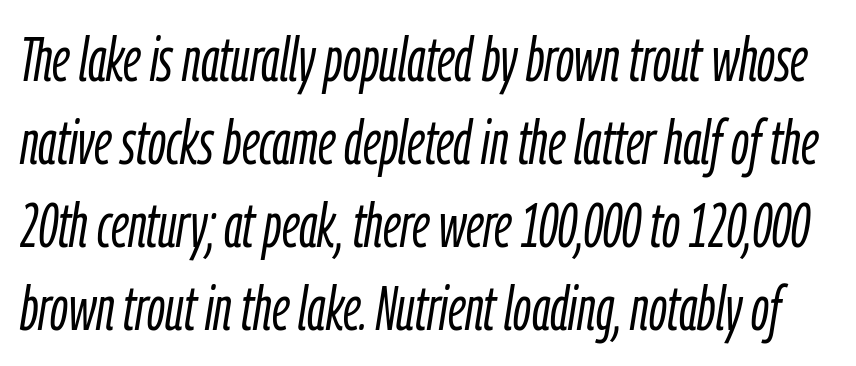
Each row of text sits above clean, open space. If you measured baseline to baseline, you'd find a middling distance. Summary of weight: not heavy and not bold. You can tell it's italic because the verticals aren't actually vertical.
